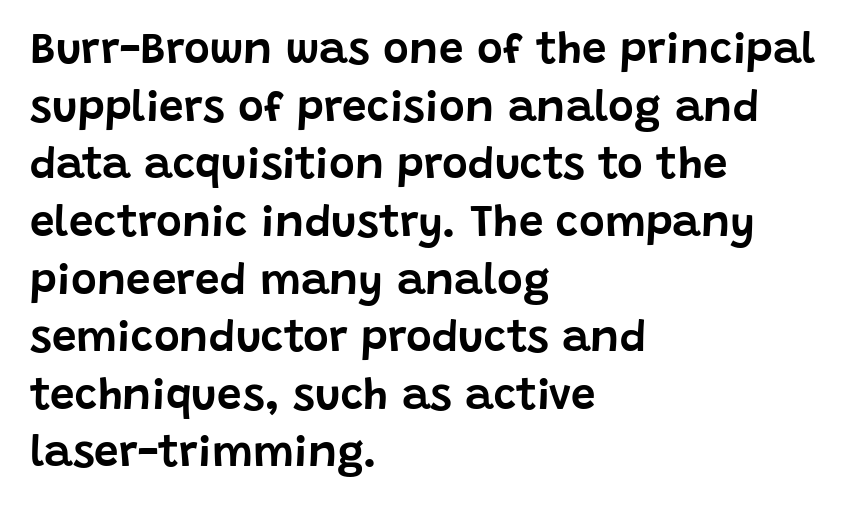
The image shows 44 px sans-serif type, upright; set left-aligned, normal line spacing (1.31x), normal letter spacing, not underlined; low stroke contrast and a large x-height.
